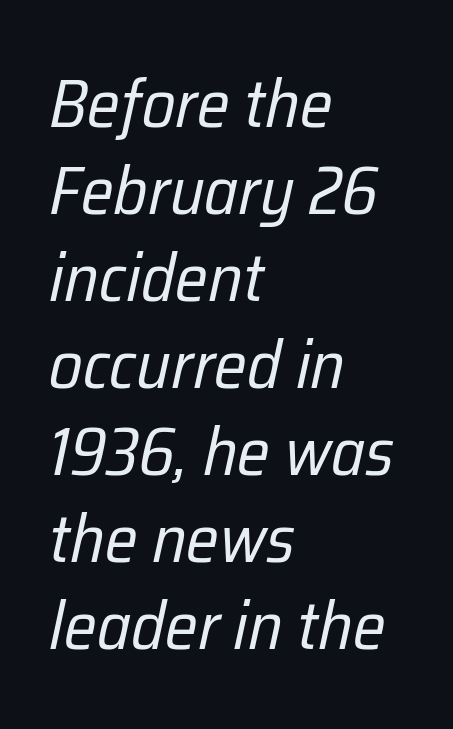
The image shows 68 px regular-weight, condensed type, italic (leaning right); set left-aligned, normal line spacing (1.28x), normal letter spacing, not underlined; low stroke contrast and a medium x-height.
